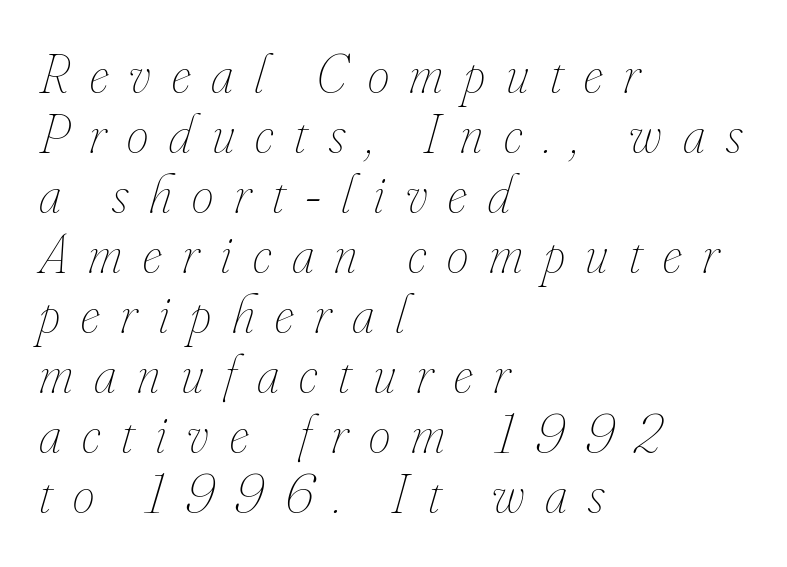
The image shows 55 px thin, condensed type, italic (leaning right); set left-aligned, tight line spacing (1.09x), unusually wide letter spacing (+0.38 em), not underlined; low stroke contrast and a small x-height.
